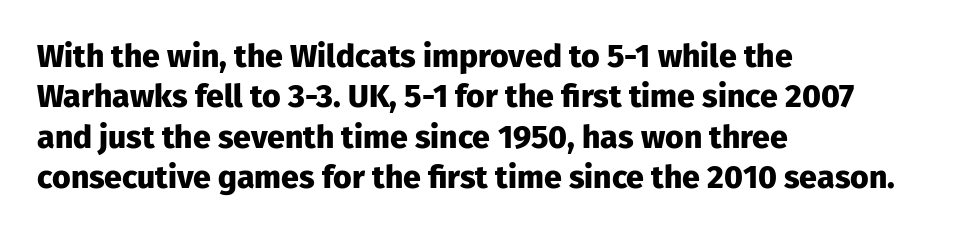
{"serif": "no", "italic": "no", "bold": "yes", "weight": "heavy", "width": "normal", "stroke_contrast": "low", "x_height": "medium", "monospaced": "no", "underline": "no", "align": "left", "line_spacing": "normal", "line_spacing_ratio": 1.26, "letter_spacing": "normal", "letter_spacing_em": 0.0, "glyph_px": 32}
